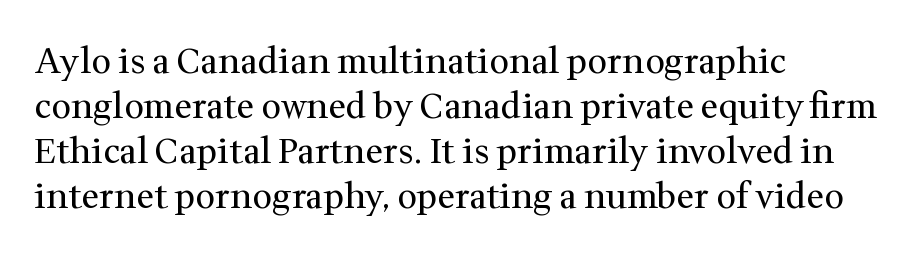
Q: Is the text bold? A: No.
Q: Is the text italic (slanted)? A: No, it is upright.
Q: Is the typeface a serif or a sans-serif typeface? A: Serif.
Q: Is the text underlined? A: No.
Q: How is the paragraph aligned? A: Left-aligned.
Q: Is the spacing between letters normal or unusually wide? A: Normal.
Q: Is the spacing between lines tight, normal or loose? A: Normal.
Q: Width (condensed, normal, or wide)? A: Normal.
Q: Stroke contrast? A: Medium.
Q: x-height? A: Medium.
Q: Monospaced? A: No.
